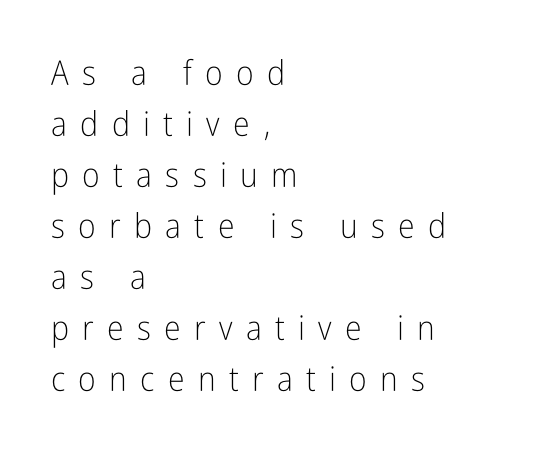
The image shows 34 px light, condensed sans-serif type, upright; set left-aligned, normal line spacing (1.5x), unusually wide letter spacing (+0.39 em), not underlined; low stroke contrast and a medium x-height.
